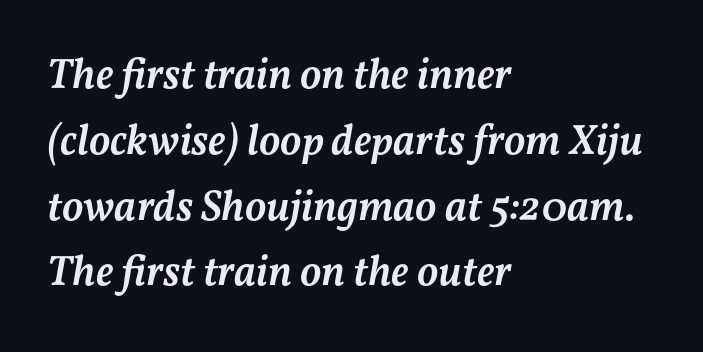
Q: Is the text bold? A: Semi-bold.
Q: Is the text italic (slanted)? A: Yes, it leans right by about 11 degrees.
Q: Is the text underlined? A: No.
Q: How is the paragraph aligned? A: Left-aligned.
Q: Is the spacing between letters normal or unusually wide? A: Normal.
Q: Is the spacing between lines tight, normal or loose? A: Normal.
Q: Width (condensed, normal, or wide)? A: Normal.
Q: Stroke contrast? A: Medium.
Q: x-height? A: Medium.
Q: Monospaced? A: No.
